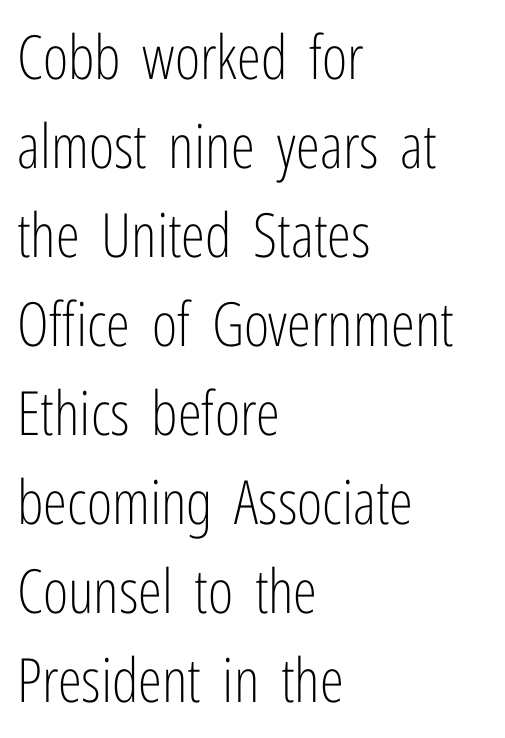
The image shows 61 px light, condensed sans-serif type, upright; set left-aligned, normal line spacing (1.46x), normal letter spacing, not underlined; low stroke contrast and a medium x-height.
